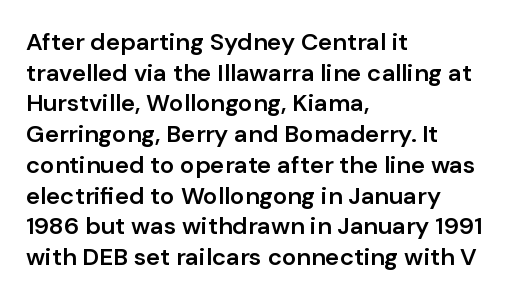
{"italic": "no", "bold": "semi", "underline": "no", "align": "left", "line_spacing": "normal", "line_spacing_ratio": 1.28, "letter_spacing": "normal", "letter_spacing_em": 0.0, "glyph_px": 24}
